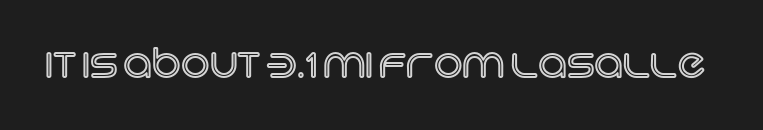
{"italic": "no", "width": "normal", "x_height": "large", "monospaced": "no", "underline": "no", "letter_spacing": "normal", "letter_spacing_em": 0.0, "glyph_px": 40}
